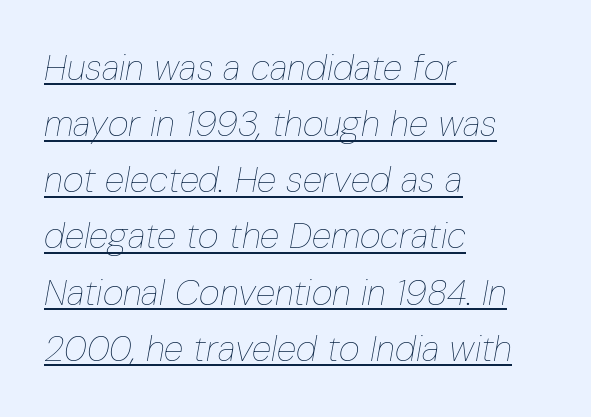
The image shows 36 px thin, condensed type, italic (leaning right); set left-aligned, normal line spacing (1.56x), normal letter spacing, underlined; low stroke contrast and a medium x-height.
